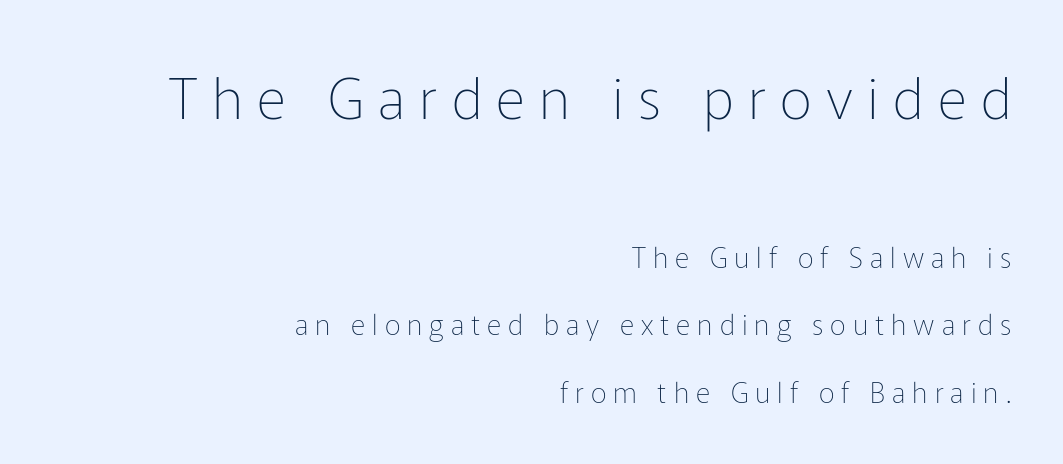
The typography opts for an upright posture over an oblique one. Look at the tracking — it's clearly loosened, letters drifting apart. Quick note: interline space is abundant. Nobody drew a line under any word here.
